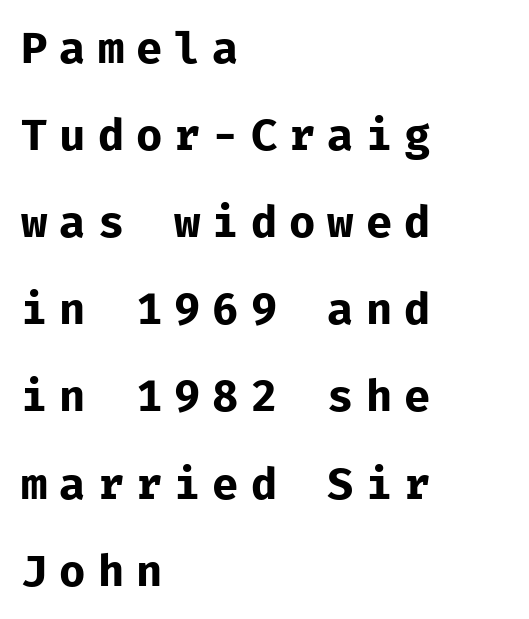
The image shows 44 px bold sans-serif type, upright, monospaced; set left-aligned, loose line spacing (1.98x), unusually wide letter spacing (+0.27 em), not underlined; low stroke contrast and a medium x-height.
